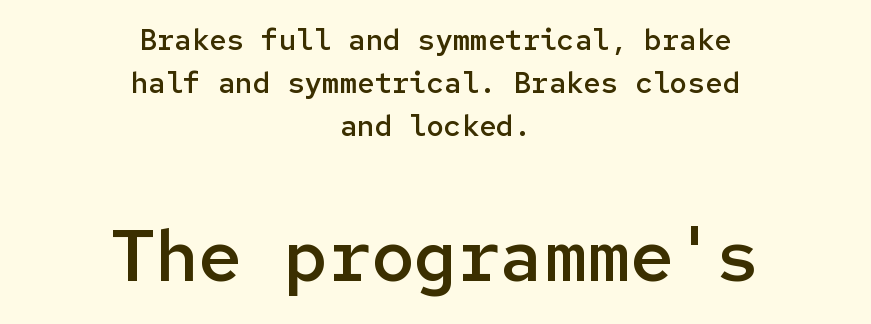
{"serif": "no", "italic": "no", "bold": "semi", "weight": "semibold", "width": "normal", "stroke_contrast": "low", "x_height": "medium", "monospaced": "yes", "underline": "no", "align": "center", "line_spacing": "normal", "line_spacing_ratio": 1.49, "letter_spacing": "normal", "letter_spacing_em": 0.0, "larger_block": "second", "size_ratio": 2.48, "glyph_px": 72}
